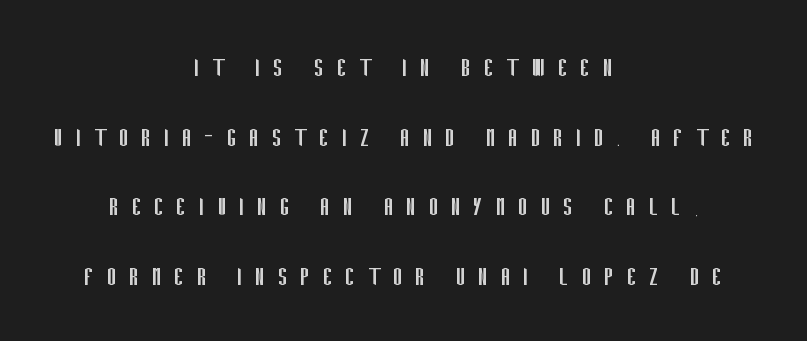
Q: Is the text bold? A: No.
Q: Is the text italic (slanted)? A: No, it is upright.
Q: Is the typeface a serif or a sans-serif typeface? A: Sans-serif.
Q: Is the text underlined? A: No.
Q: How is the paragraph aligned? A: Centered.
Q: Is the spacing between letters normal or unusually wide? A: Unusually wide.
Q: Is the spacing between lines tight, normal or loose? A: Loose.
Q: Width (condensed, normal, or wide)? A: Condensed.
Q: Stroke contrast? A: Low.
Q: x-height? A: Large.
Q: Monospaced? A: No.
